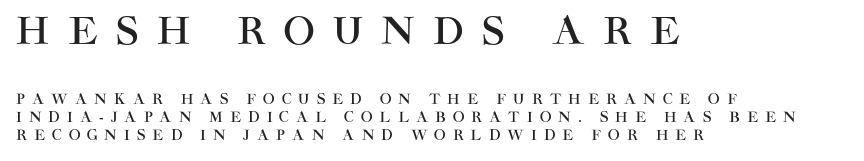
{"serif": "no", "italic": "no", "width": "normal", "stroke_contrast": "high", "x_height": "large", "monospaced": "no", "underline": "no", "align": "left", "line_spacing": "normal", "line_spacing_ratio": 1.29, "letter_spacing": "wide", "letter_spacing_em": 0.5, "larger_block": "first", "size_ratio": 2.64, "glyph_px": 37}
